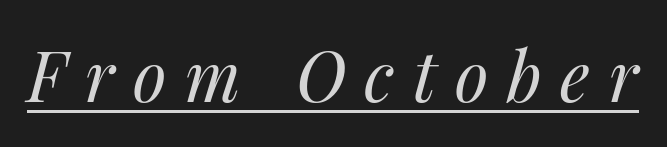
{"italic": "yes", "lean": "right", "slant_degrees": 14, "bold": "no", "weight": "regular", "width": "normal", "stroke_contrast": "medium", "x_height": "medium", "monospaced": "no", "underline": "yes", "letter_spacing": "wide", "letter_spacing_em": 0.27, "glyph_px": 69}
